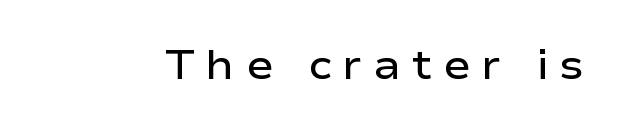
{"serif": "no", "italic": "no", "bold": "semi", "weight": "semibold", "width": "wide", "stroke_contrast": "low", "x_height": "medium", "monospaced": "no", "underline": "no", "letter_spacing": "wide", "letter_spacing_em": 0.27, "glyph_px": 41}
